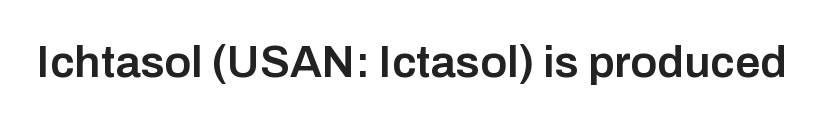
{"serif": "no", "italic": "no", "bold": "semi", "weight": "semibold", "width": "normal", "stroke_contrast": "low", "x_height": "medium", "monospaced": "no", "underline": "no", "letter_spacing": "normal", "letter_spacing_em": 0.0, "glyph_px": 45}
